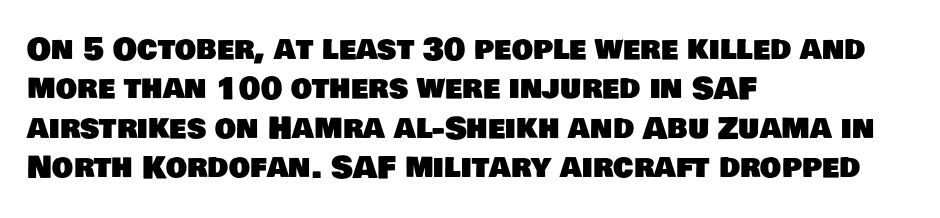
{"serif": "no", "width": "normal", "stroke_contrast": "low", "x_height": "large", "monospaced": "no", "underline": "no", "align": "left", "line_spacing": "normal", "line_spacing_ratio": 1.31, "letter_spacing": "normal", "letter_spacing_em": 0.0, "glyph_px": 30}
